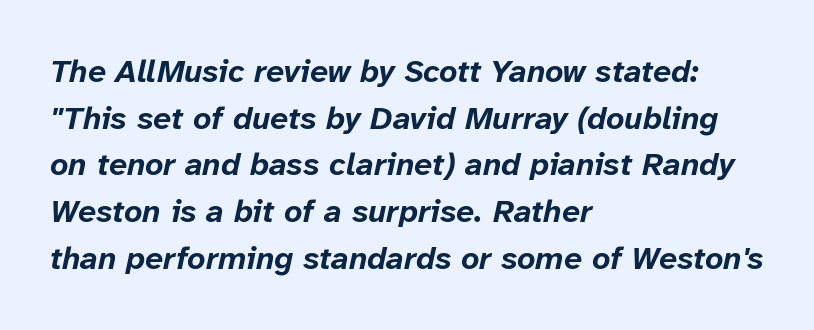
Look at the tracking — it's just the regular setting, nothing added. The rendering uses a moderate line-height, typical for paragraphs. The foot of each line stays bare and open. Short and long lines alike share a common starting point at left. Stroke thickness is high; the sample reads as a true bold. The face used here is proportionally spaced, like ordinary book or web type.
